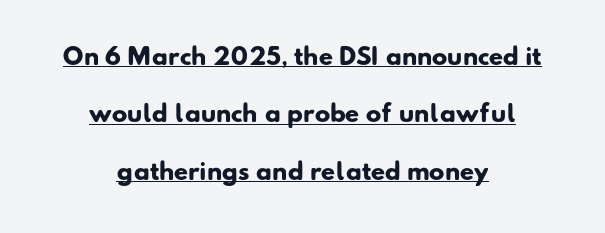
Is the letter spacing exaggerated? No — it looks like the ordinary default. This block would shrink considerably if given ordinary leading; it's expanded now. Honestly, the underline is the first thing you notice here. Both edges are ragged and mirror each other, which tells us the setting is centered. Weight check: bold — yes, fully.
